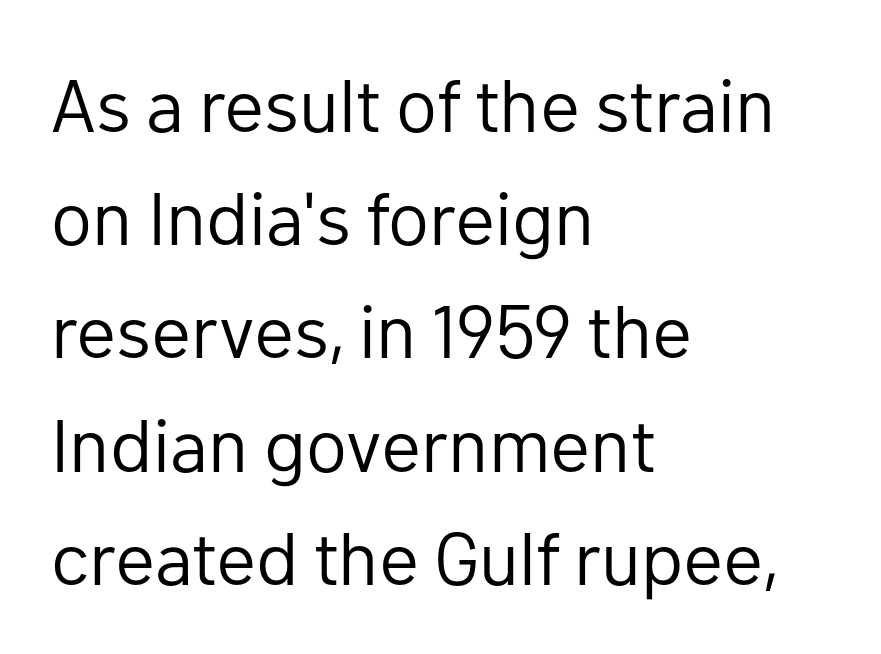
The image shows 75 px regular-weight sans-serif type, upright; set left-aligned, normal line spacing (1.51x), normal letter spacing, not underlined; low stroke contrast and a medium x-height.
